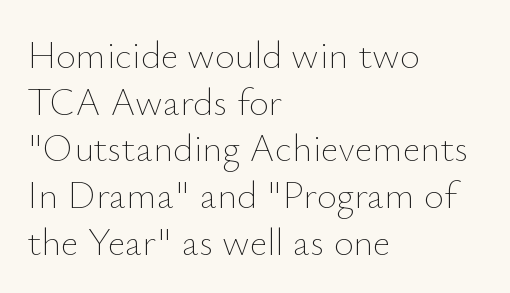
Q: Is the text bold? A: No.
Q: Is the text italic (slanted)? A: No, it is upright.
Q: Is the text underlined? A: No.
Q: How is the paragraph aligned? A: Left-aligned.
Q: Is the spacing between letters normal or unusually wide? A: Normal.
Q: Width (condensed, normal, or wide)? A: Normal.
Q: Stroke contrast? A: Low.
Q: x-height? A: Small.
Q: Monospaced? A: No.
